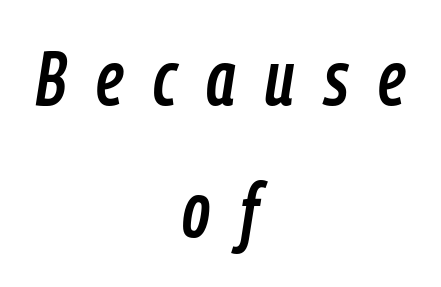
Someone cranked the tracking dial way up on this one. A student would call this center alignment; a typographer would say set centered. Any mark beneath the type? The region is blank. In terms of posture, this sample is oblique. A typesetter would call this proportional, since set widths differ per character.
